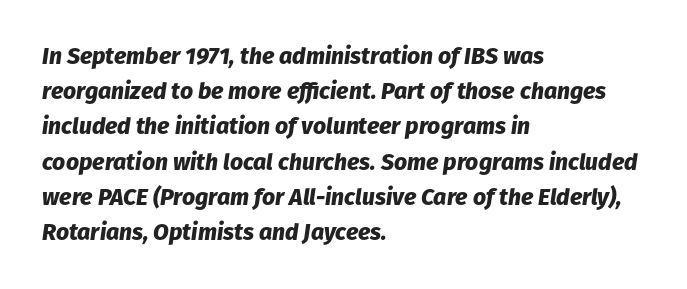
Q: Is the text bold? A: Yes.
Q: Is the text italic (slanted)? A: Yes, it leans right by about 8 degrees.
Q: Is the text underlined? A: No.
Q: How is the paragraph aligned? A: Left-aligned.
Q: Is the spacing between letters normal or unusually wide? A: Normal.
Q: Is the spacing between lines tight, normal or loose? A: Normal.
